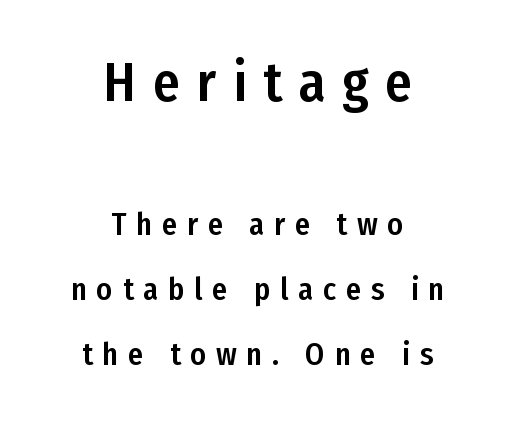
{"serif": "no", "italic": "no", "width": "condensed", "stroke_contrast": "low", "x_height": "medium", "monospaced": "no", "underline": "no", "align": "center", "line_spacing": "loose", "line_spacing_ratio": 2.09, "letter_spacing": "wide", "letter_spacing_em": 0.31, "larger_block": "first", "size_ratio": 1.74, "glyph_px": 54}
